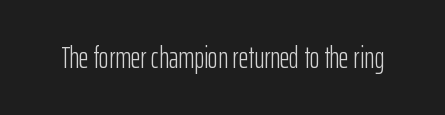
Q: Is the text bold? A: No.
Q: Is the text italic (slanted)? A: No, it is upright.
Q: Is the typeface a serif or a sans-serif typeface? A: Sans-serif.
Q: Is the text underlined? A: No.
Q: Is the spacing between letters normal or unusually wide? A: Normal.
Q: Width (condensed, normal, or wide)? A: Condensed.
Q: Stroke contrast? A: Low.
Q: x-height? A: Medium.
Q: Monospaced? A: No.
